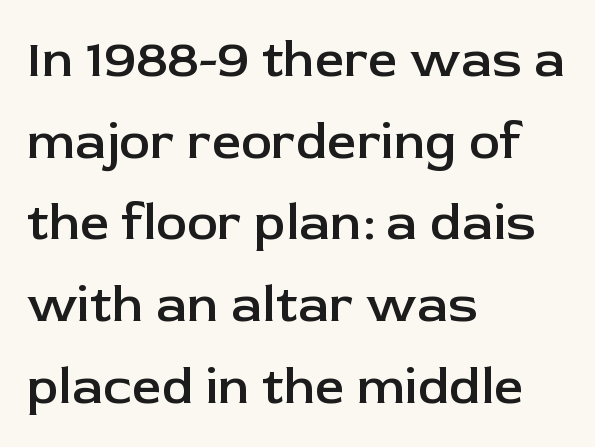
The image shows 52 px semibold sans-serif type, upright; set left-aligned, normal line spacing (1.57x), normal letter spacing, not underlined; low stroke contrast and a medium x-height.
